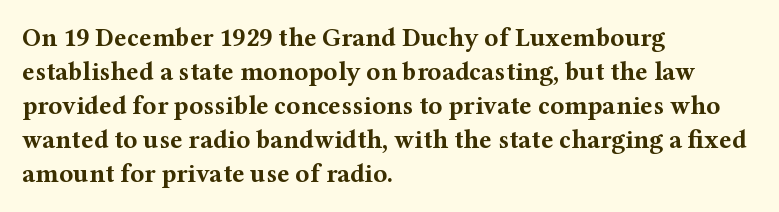
Q: Is the text bold? A: Yes.
Q: Is the text italic (slanted)? A: No, it is upright.
Q: Is the text underlined? A: No.
Q: How is the paragraph aligned? A: Left-aligned.
Q: Is the spacing between letters normal or unusually wide? A: Normal.
Q: Is the spacing between lines tight, normal or loose? A: Normal.
